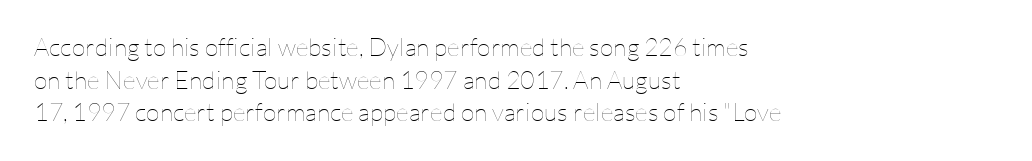
What's the leading like? Ordinary, nothing unusual. The passage shown has conventional tracking throughout. The typography opts for an upright posture over an oblique one. The passage is arranged the way most books set body copy — flush left.
